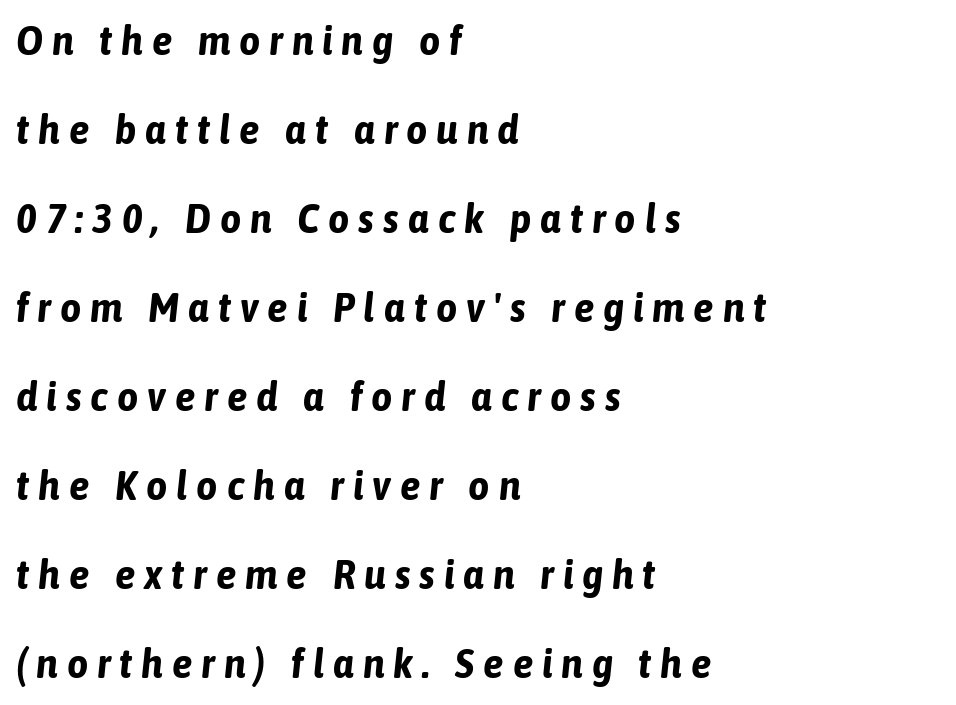
{"italic": "yes", "lean": "right", "slant_degrees": 6, "bold": "yes", "weight": "bold", "width": "condensed", "stroke_contrast": "low", "x_height": "medium", "monospaced": "no", "underline": "no", "align": "left", "line_spacing": "loose", "line_spacing_ratio": 2.17, "letter_spacing": "wide", "letter_spacing_em": 0.22, "glyph_px": 41}
